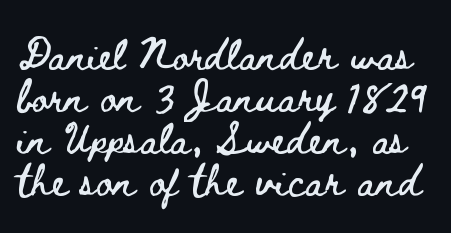
Q: Is the text underlined? A: No.
Q: Is the spacing between letters normal or unusually wide? A: Normal.
Q: Is the spacing between lines tight, normal or loose? A: Normal.
Q: Width (condensed, normal, or wide)? A: Wide.
Q: Stroke contrast? A: Low.
Q: x-height? A: Small.
Q: Monospaced? A: No.
